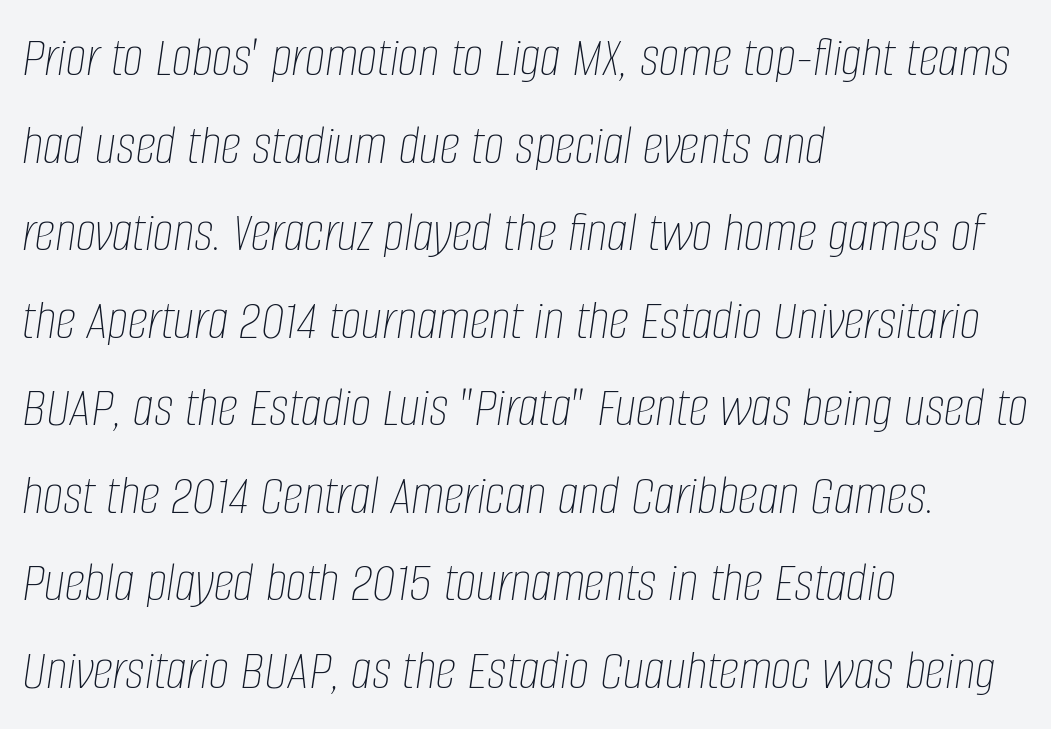
The zone under the glyphs is completely vacant. This sample uses an oblique cut, with every glyph tilted off the vertical. Standard letterfit; no display-style spreading of the glyphs. Weight class: somewhere from thin through regular.
